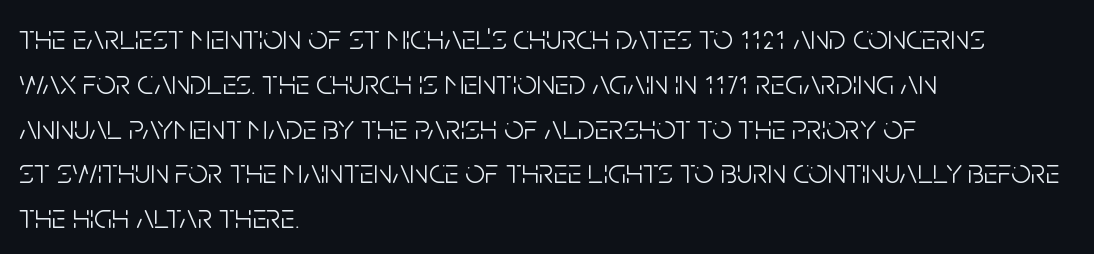
Q: Is the text bold? A: No.
Q: Is the text italic (slanted)? A: No, it is upright.
Q: Is the typeface a serif or a sans-serif typeface? A: Sans-serif.
Q: Is the text underlined? A: No.
Q: How is the paragraph aligned? A: Left-aligned.
Q: Is the spacing between letters normal or unusually wide? A: Normal.
Q: Is the spacing between lines tight, normal or loose? A: Normal.
Q: Width (condensed, normal, or wide)? A: Condensed.
Q: Stroke contrast? A: Low.
Q: x-height? A: Large.
Q: Monospaced? A: No.
